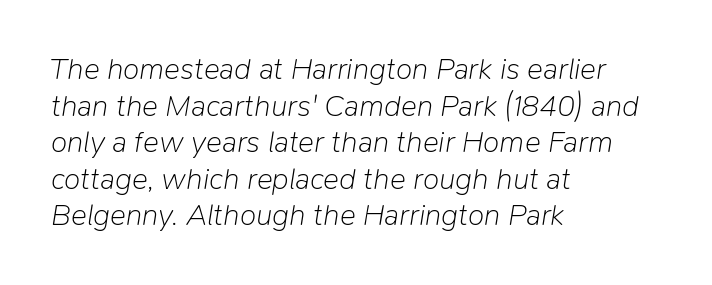
No heavy texture on the line: the type isn't bold. Inter-character spacing is left at the font's built-in metrics. The rendering uses natural spacing where letterforms have individual widths. The rendering anchors every line to the left-hand side.
